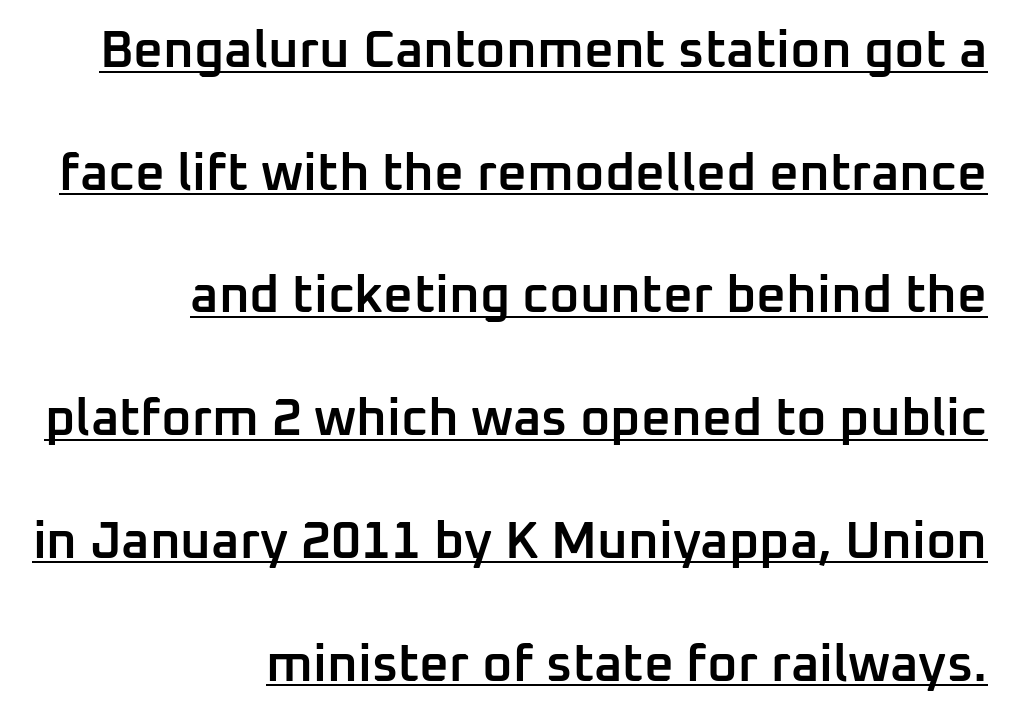
{"serif": "no", "italic": "no", "bold": "semi", "weight": "semibold", "width": "normal", "stroke_contrast": "low", "x_height": "medium", "monospaced": "no", "underline": "yes", "align": "right", "line_spacing": "loose", "line_spacing_ratio": 2.36, "letter_spacing": "normal", "letter_spacing_em": 0.0, "glyph_px": 52}
